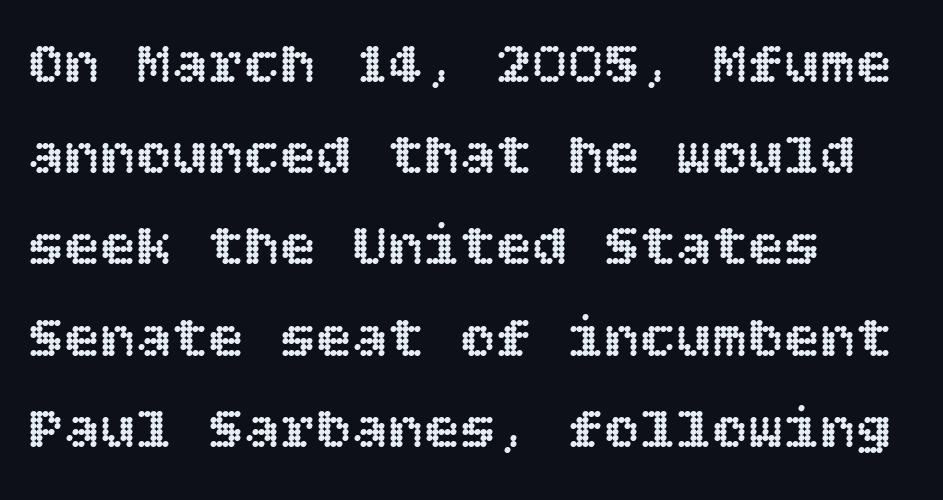
{"italic": "no", "width": "normal", "x_height": "large", "underline": "no", "align": "left", "line_spacing": "normal", "line_spacing_ratio": 1.52, "letter_spacing": "normal", "letter_spacing_em": 0.0, "glyph_px": 60}
